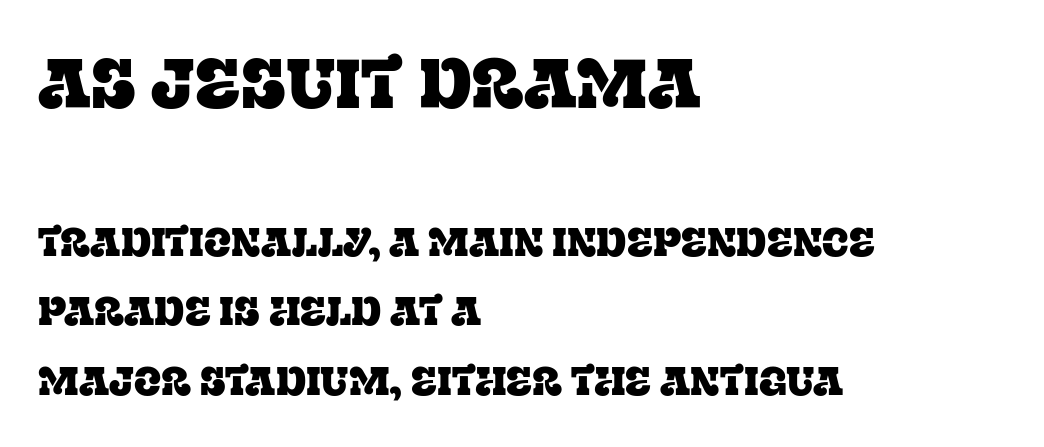
Q: Is the text italic (slanted)? A: No, it is upright.
Q: Is the typeface a serif or a sans-serif typeface? A: Serif.
Q: Is the text underlined? A: No.
Q: How is the paragraph aligned? A: Left-aligned.
Q: Is the spacing between letters normal or unusually wide? A: Normal.
Q: Which block of text is set in a larger size, the first (top) or the second (bottom)? A: The first (top) one.
Q: Width (condensed, normal, or wide)? A: Normal.
Q: Stroke contrast? A: Low.
Q: x-height? A: Large.
Q: Monospaced? A: No.
